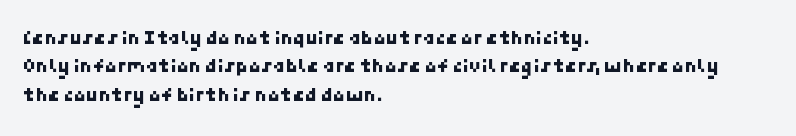
If you measured baseline to baseline, you'd find a middling distance. How are the letters spaced? Ordinarily, with no added tracking. Nobody drew a line under any word here. This rendering uses left alignment, leaving the right contour irregular.
